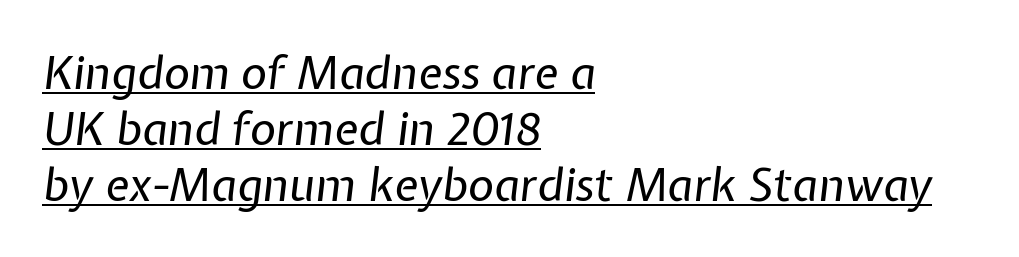
The image shows 45 px regular-weight type, italic (leaning right); set left-aligned, line spacing 1.24x, normal letter spacing, underlined; low stroke contrast and a medium x-height.
